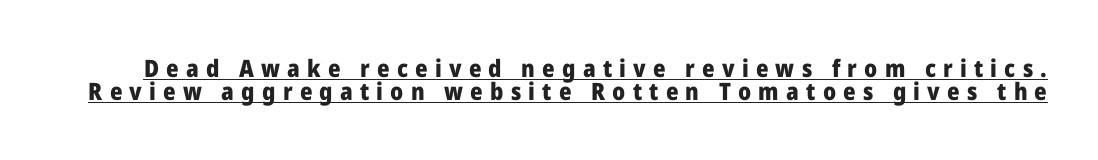
The image shows 24 px bold type, upright; set tight line spacing (0.97x), unusually wide letter spacing (+0.3 em), underlined.
